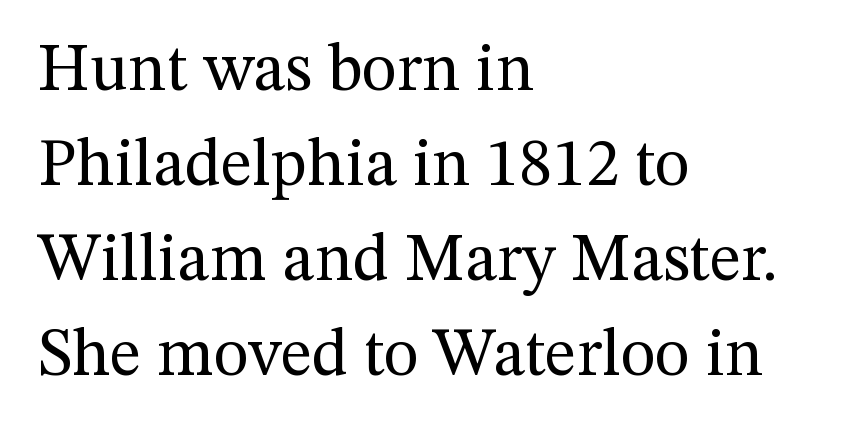
How would I describe the line gaps? Plain and ordinary. Looks like regular typesetting: each glyph gets only the width it needs. Is the block centered? No — it sits flush against the left margin. Does extra space separate the letters? No, they use regular spacing. Posture: vertical.
